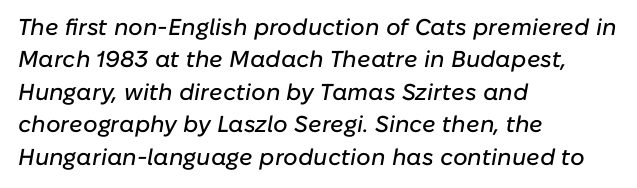
The line-height multiplier appears to be the usual default. Lines of text with bare space underneath. Does extra space separate the letters? No, they use regular spacing. The lines are quadded left. These lines were composed using italics.
